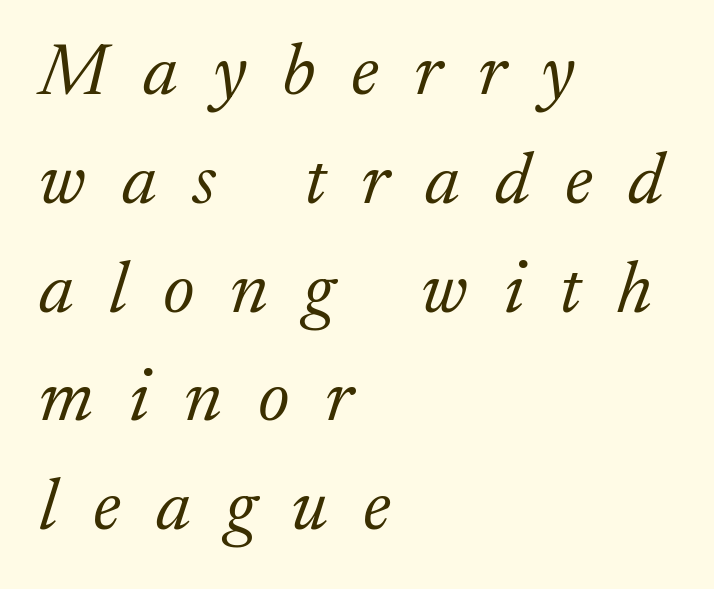
Q: Is the text bold? A: No.
Q: Is the text italic (slanted)? A: Yes, it leans right by about 17 degrees.
Q: Is the typeface a serif or a sans-serif typeface? A: Serif.
Q: Is the text underlined? A: No.
Q: How is the paragraph aligned? A: Left-aligned.
Q: Is the spacing between letters normal or unusually wide? A: Unusually wide.
Q: Is the spacing between lines tight, normal or loose? A: Normal.
Q: Width (condensed, normal, or wide)? A: Normal.
Q: Stroke contrast? A: Low.
Q: x-height? A: Medium.
Q: Monospaced? A: No.
